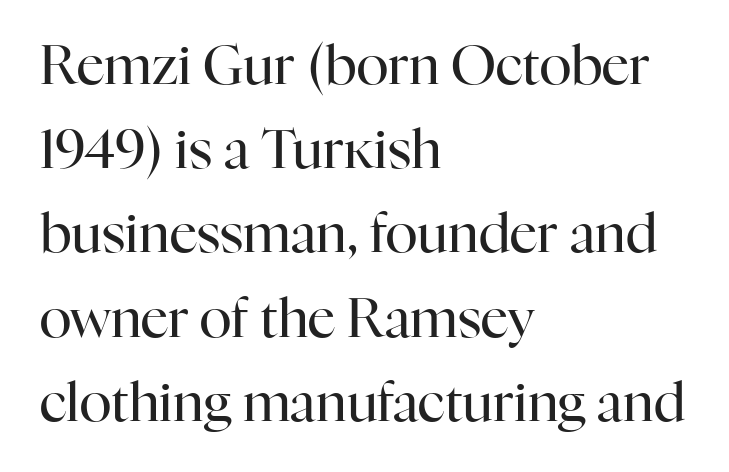
The image shows 54 px regular-weight serif type, upright; set left-aligned, normal line spacing (1.56x), normal letter spacing, not underlined; high stroke contrast and a medium x-height.
